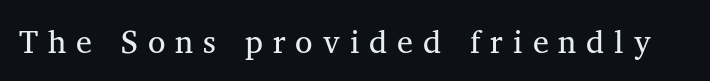
Q: Is the text bold? A: No.
Q: Is the typeface a serif or a sans-serif typeface? A: Serif.
Q: Is the text underlined? A: No.
Q: Is the spacing between letters normal or unusually wide? A: Unusually wide.
Q: Width (condensed, normal, or wide)? A: Normal.
Q: Stroke contrast? A: Medium.
Q: x-height? A: Medium.
Q: Monospaced? A: No.
